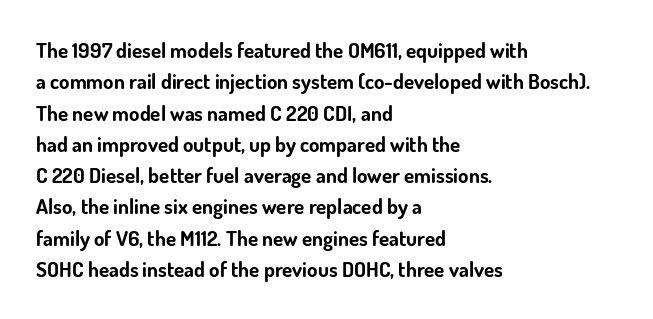
The passage shown is emphatically bold. The specimen reads as upright at a glance. Alignment: flush left. What stands out about the letter spacing? Nothing — it is the standard amount. The block of text has a typical density, with ordinary space between rows. The words here are not underlined.
